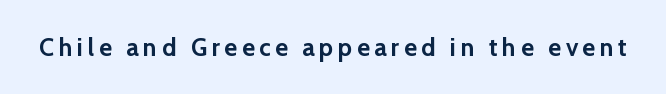
Q: Is the text bold? A: Yes.
Q: Is the text italic (slanted)? A: No, it is upright.
Q: Is the text underlined? A: No.
